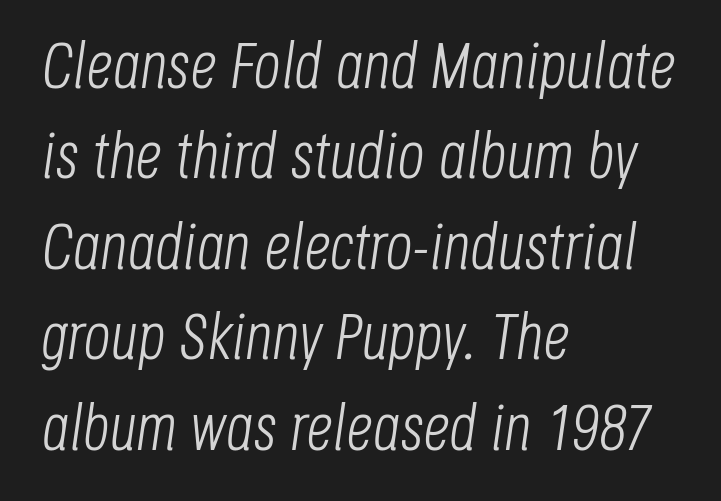
{"italic": "yes", "lean": "right", "slant_degrees": 8, "bold": "no", "weight": "light", "width": "condensed", "stroke_contrast": "low", "x_height": "large", "monospaced": "no", "underline": "no", "align": "left", "line_spacing": "normal", "line_spacing_ratio": 1.37, "letter_spacing": "normal", "letter_spacing_em": 0.0, "glyph_px": 66}
